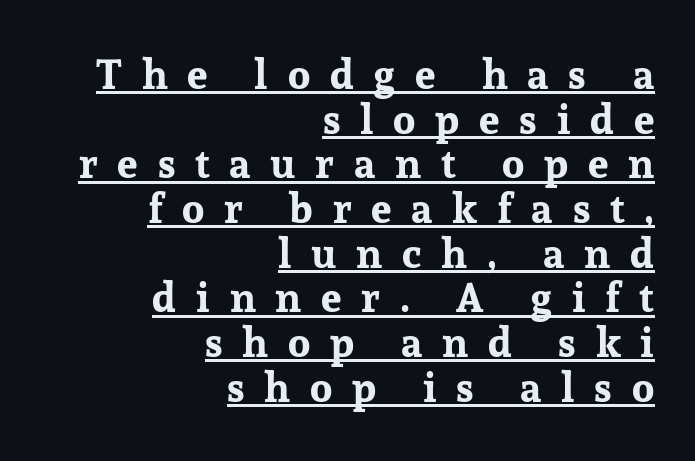
Do the characters align in a grid? No, the font is proportional. Does the leading feel generous? Not at all — it's pinched. Do the letters lean? They stand straight. Underlined type. A serif font was chosen for this passage.
